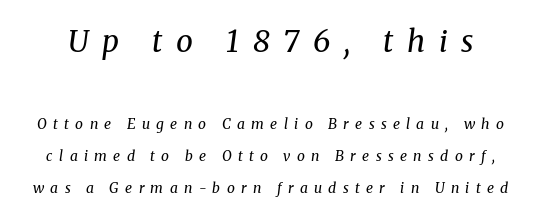
{"serif": "yes", "italic": "yes", "lean": "right", "slant_degrees": 8, "bold": "no", "weight": "regular", "width": "normal", "stroke_contrast": "medium", "x_height": "medium", "monospaced": "no", "underline": "no", "line_spacing": "loose", "line_spacing_ratio": 2.3, "letter_spacing": "wide", "letter_spacing_em": 0.45, "larger_block": "first", "size_ratio": 2.14, "glyph_px": 30}
